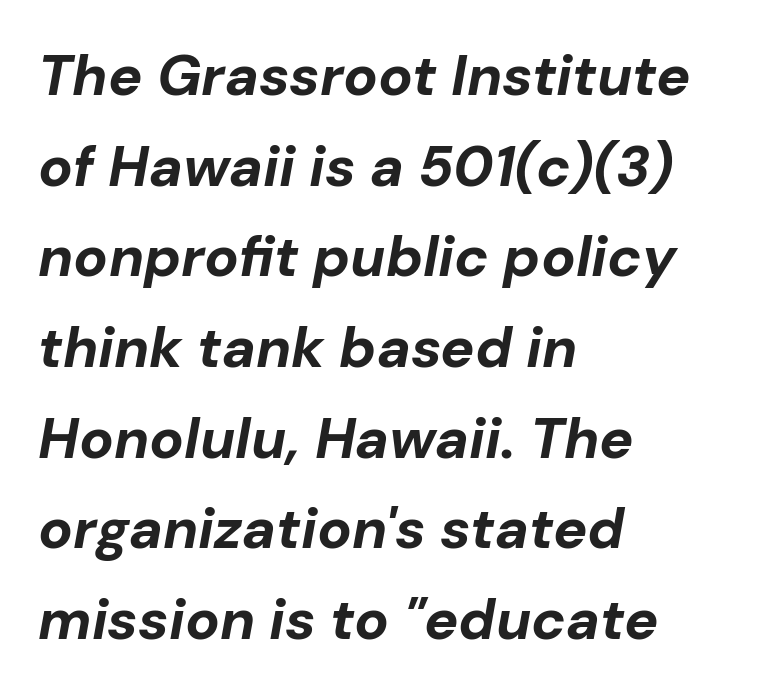
{"italic": "yes", "lean": "right", "slant_degrees": 10, "bold": "yes", "weight": "bold", "width": "normal", "stroke_contrast": "low", "x_height": "medium", "monospaced": "no", "underline": "no", "align": "left", "line_spacing": "normal", "line_spacing_ratio": 1.59, "letter_spacing": "normal", "letter_spacing_em": 0.0, "glyph_px": 57}
